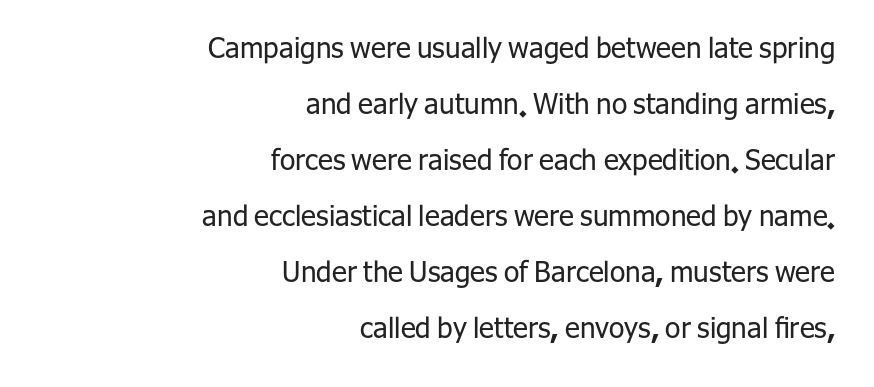
The image shows 28 px regular-weight sans-serif type, upright; set right-aligned, loose line spacing (2.0x), normal letter spacing, not underlined; low stroke contrast and a medium x-height.
